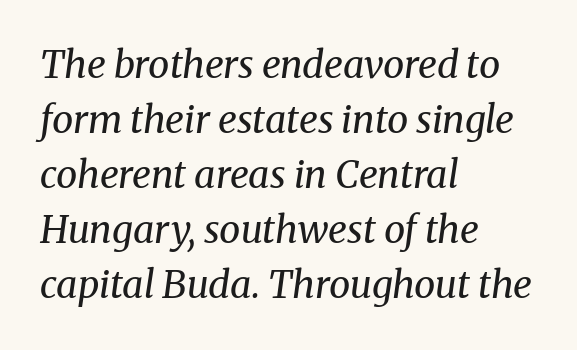
{"serif": "yes", "italic": "yes", "lean": "right", "slant_degrees": 8, "bold": "no", "weight": "regular", "width": "normal", "stroke_contrast": "medium", "x_height": "medium", "monospaced": "no", "underline": "no", "align": "left", "line_spacing": "normal", "line_spacing_ratio": 1.45, "letter_spacing": "normal", "letter_spacing_em": 0.0, "glyph_px": 38}
